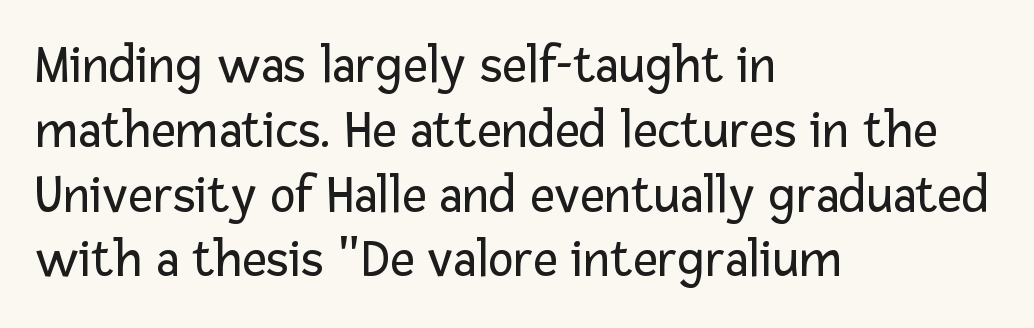
{"serif": "no", "italic": "no", "bold": "no", "weight": "regular", "width": "normal", "stroke_contrast": "low", "x_height": "medium", "monospaced": "no", "underline": "no", "align": "left", "line_spacing_ratio": 1.2, "letter_spacing": "normal", "letter_spacing_em": 0.0, "glyph_px": 54}
